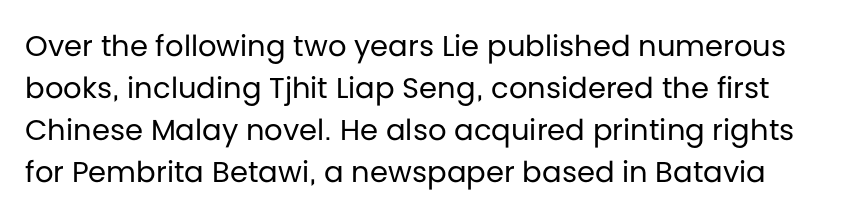
Q: Is the text bold? A: No.
Q: Is the text italic (slanted)? A: No, it is upright.
Q: Is the typeface a serif or a sans-serif typeface? A: Sans-serif.
Q: Is the text underlined? A: No.
Q: Is the spacing between letters normal or unusually wide? A: Normal.
Q: Is the spacing between lines tight, normal or loose? A: Normal.
Q: Width (condensed, normal, or wide)? A: Normal.
Q: Stroke contrast? A: Low.
Q: x-height? A: Large.
Q: Monospaced? A: No.
